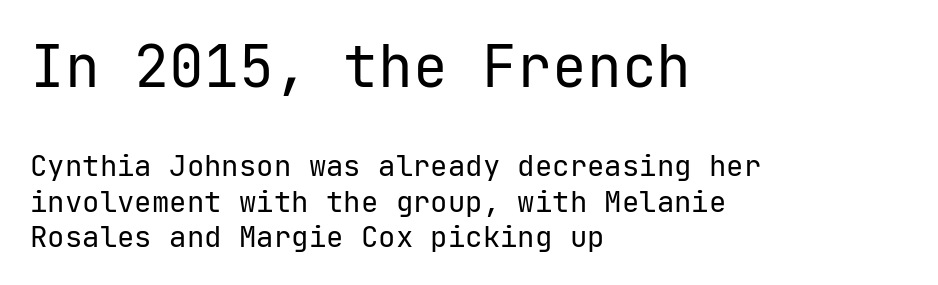
The space directly below the letters is spotless. Do the letters lean? They stand straight. The type is set solid horizontally, with unmodified tracking. The block sitting higher on the canvas is the one with enlarged characters. Fixed-width glyphs throughout — classic coding-font behaviour. The letterforms sit at book weight or below.
